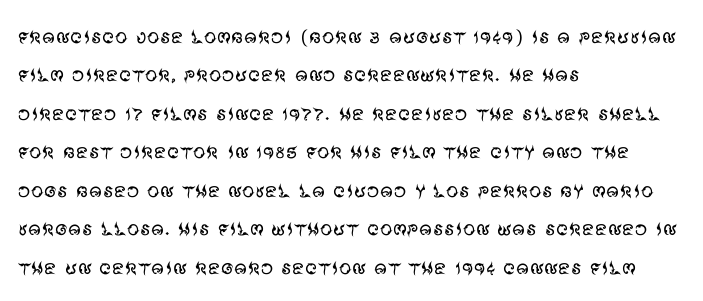
{"italic": "no", "bold": "no", "underline": "no", "align": "left", "line_spacing": "normal", "line_spacing_ratio": 1.54, "letter_spacing": "normal", "letter_spacing_em": 0.0, "glyph_px": 25}
